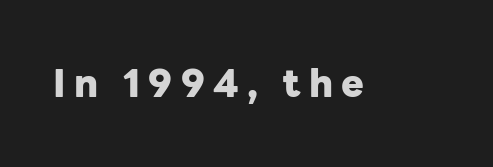
Looks like regular typesetting: each glyph gets only the width it needs. A roman cut, with each character standing at attention. Any mark beneath the type? The region is blank. Is the type bold? Yes — the strokes are clearly thick and heavy.
